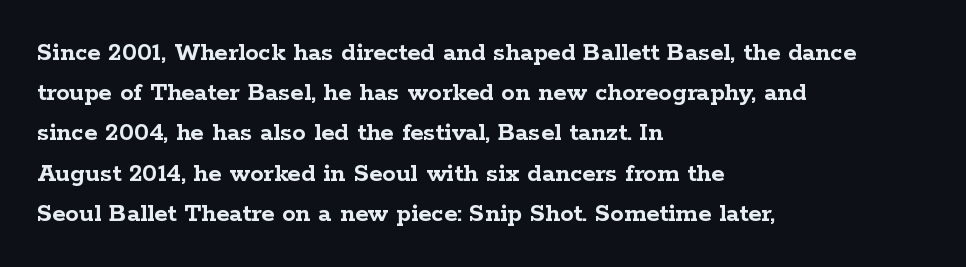
Q: Is the text bold? A: Yes.
Q: Is the text italic (slanted)? A: No, it is upright.
Q: Is the text underlined? A: No.
Q: How is the paragraph aligned? A: Left-aligned.
Q: Is the spacing between letters normal or unusually wide? A: Normal.
Q: Is the spacing between lines tight, normal or loose? A: Normal.
